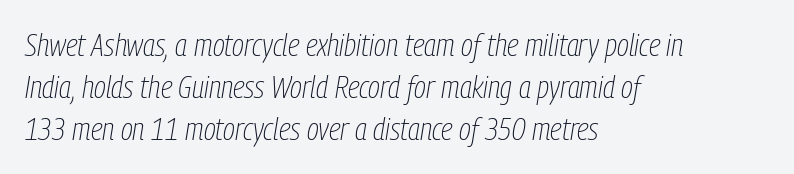
{"italic": "yes", "lean": "right", "slant_degrees": 9, "bold": "no", "weight": "thin", "width": "condensed", "stroke_contrast": "low", "x_height": "medium", "monospaced": "no", "underline": "no", "align": "left", "line_spacing": "normal", "line_spacing_ratio": 1.32, "letter_spacing": "normal", "letter_spacing_em": 0.0, "glyph_px": 32}
